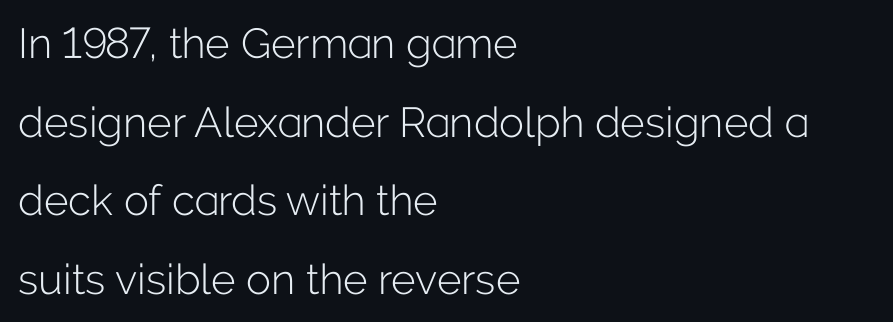
Q: Is the text bold? A: No.
Q: Is the text italic (slanted)? A: No, it is upright.
Q: Is the typeface a serif or a sans-serif typeface? A: Sans-serif.
Q: Is the text underlined? A: No.
Q: How is the paragraph aligned? A: Left-aligned.
Q: Is the spacing between letters normal or unusually wide? A: Normal.
Q: Width (condensed, normal, or wide)? A: Normal.
Q: Stroke contrast? A: Low.
Q: x-height? A: Medium.
Q: Monospaced? A: No.
